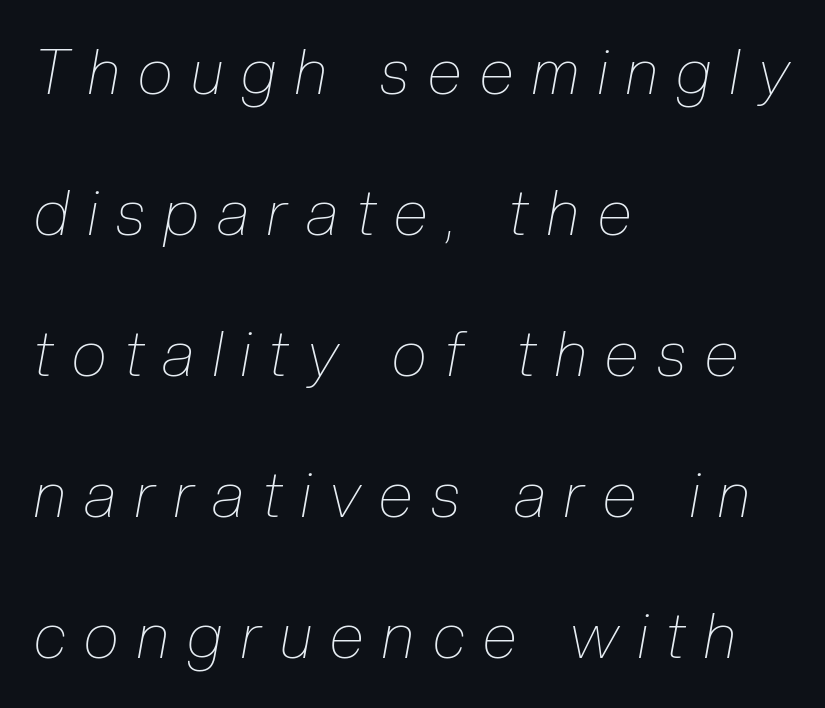
{"italic": "yes", "lean": "right", "slant_degrees": 10, "bold": "no", "weight": "thin", "width": "condensed", "stroke_contrast": "low", "x_height": "medium", "monospaced": "no", "underline": "no", "align": "left", "line_spacing": "loose", "line_spacing_ratio": 2.24, "letter_spacing": "wide", "letter_spacing_em": 0.3, "glyph_px": 63}
